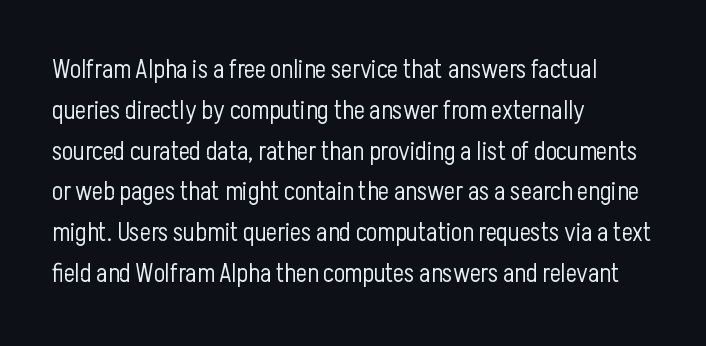
The image shows 26 px text type, upright; set left-aligned, normal line spacing (1.57x), normal letter spacing, not underlined.
